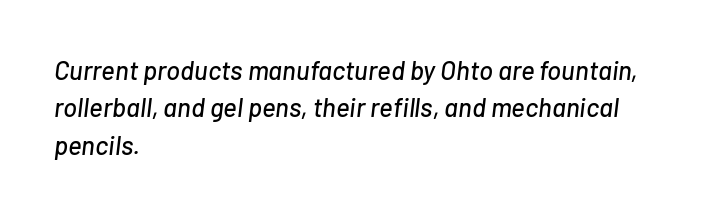
Q: Is the text italic (slanted)? A: Yes, it leans right by about 7 degrees.
Q: Is the text underlined? A: No.
Q: How is the paragraph aligned? A: Left-aligned.
Q: Is the spacing between letters normal or unusually wide? A: Normal.
Q: Is the spacing between lines tight, normal or loose? A: Normal.
